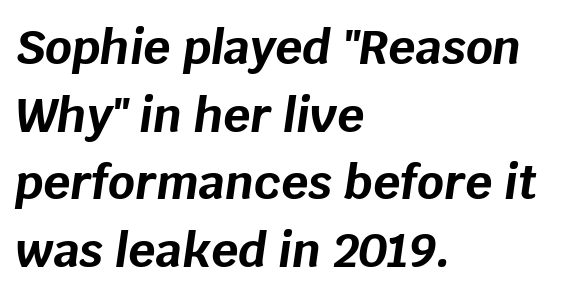
The image shows 47 px bold type, italic (leaning right); set left-aligned, normal line spacing (1.44x), normal letter spacing, not underlined; low stroke contrast and a large x-height.
